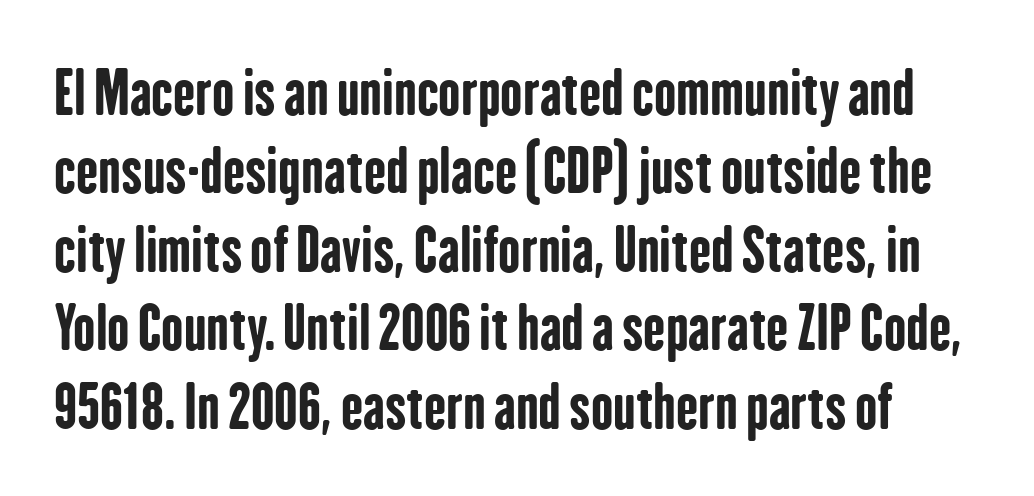
{"serif": "no", "italic": "no", "bold": "yes", "weight": "bold", "width": "condensed", "stroke_contrast": "low", "x_height": "medium", "monospaced": "no", "underline": "no", "line_spacing": "normal", "line_spacing_ratio": 1.33, "letter_spacing": "normal", "letter_spacing_em": 0.0, "glyph_px": 59}
